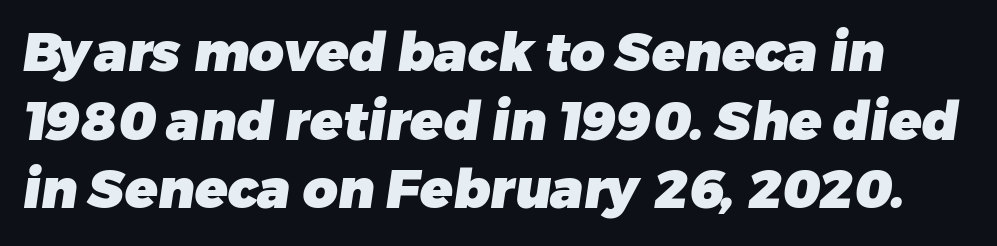
The image shows 54 px heavy sans-serif type; set left-aligned, normal line spacing (1.27x), normal letter spacing, not underlined; low stroke contrast and a medium x-height.
